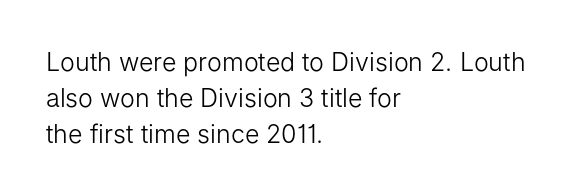
The image shows 25 px text type, upright; set left-aligned, normal line spacing (1.44x), normal letter spacing, not underlined.
